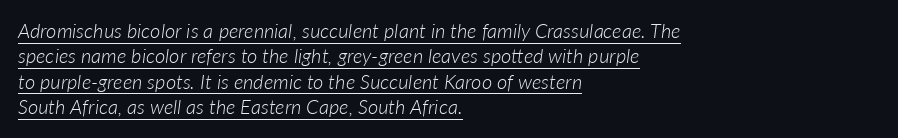
Q: Is the text bold? A: No.
Q: Is the text italic (slanted)? A: Yes, it leans right by about 7 degrees.
Q: Is the text underlined? A: Yes.
Q: How is the paragraph aligned? A: Left-aligned.
Q: Is the spacing between letters normal or unusually wide? A: Normal.
Q: Is the spacing between lines tight, normal or loose? A: Normal.
